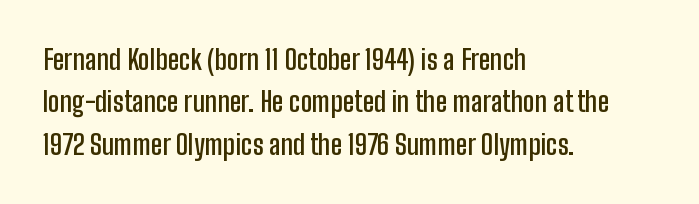
The image shows 27 px text type, upright; set left-aligned, normal line spacing (1.57x), normal letter spacing, not underlined.
